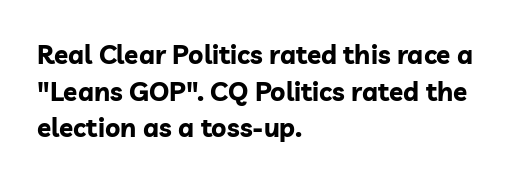
The image shows 26 px bold type, upright; set left-aligned, normal line spacing (1.41x), normal letter spacing, not underlined.
